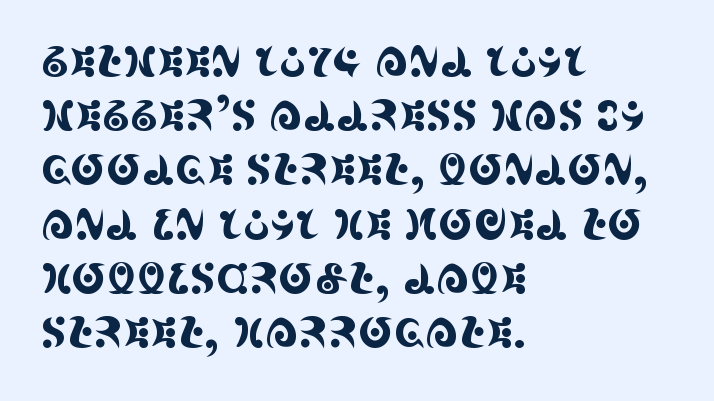
{"serif": "yes", "italic": "no", "width": "condensed", "x_height": "large", "monospaced": "no", "underline": "no", "align": "left", "line_spacing": "normal", "line_spacing_ratio": 1.29, "letter_spacing": "normal", "letter_spacing_em": 0.0, "glyph_px": 42}
